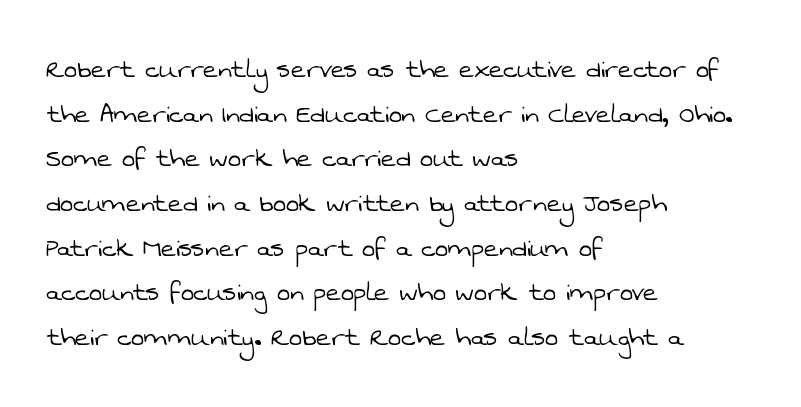
Whoever set this chose a conventional vertical rhythm. Horizontally, the lines are justified to the leading edge only. Spacing between characters is what you'd get straight out of the box. Type style note: lacks serifs. Glance below the letters and you will spot only blank space. The strokes carry an ordinary text weight at most.
